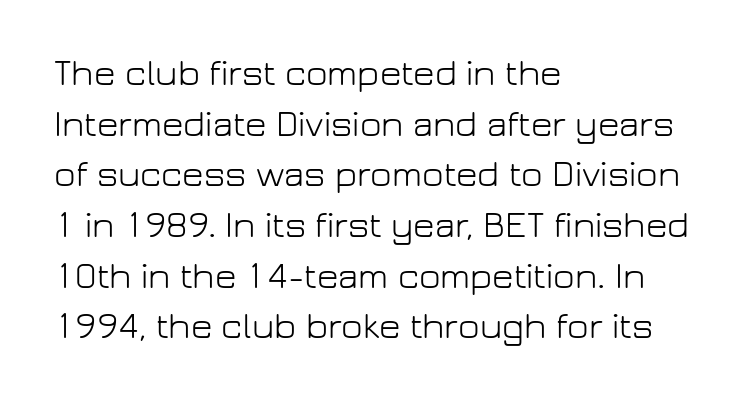
The image shows 37 px light sans-serif type, upright; set left-aligned, normal line spacing (1.37x), normal letter spacing, not underlined; low stroke contrast and a medium x-height.
